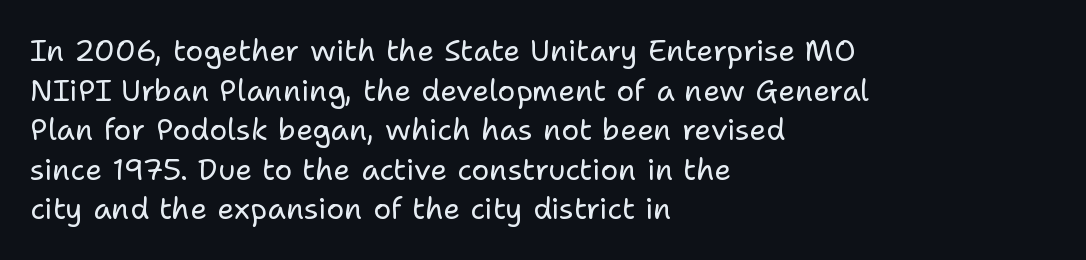
Each letter keeps its own natural width here, so spacing adapts to shape. Line beginnings align vertically; line endings do not. The characters display no serif detailing; their extremities are plain. The designer left line spacing at the default. Honestly, there is no underline to notice here at all.
